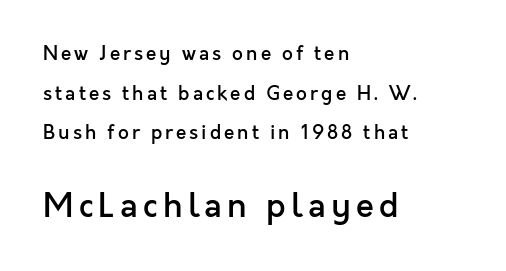
Q: Is the text bold? A: Semi-bold.
Q: Is the text italic (slanted)? A: No, it is upright.
Q: Is the typeface a serif or a sans-serif typeface? A: Sans-serif.
Q: Is the text underlined? A: No.
Q: How is the paragraph aligned? A: Left-aligned.
Q: Is the spacing between lines tight, normal or loose? A: Loose.
Q: Which block of text is set in a larger size, the first (top) or the second (bottom)? A: The second (bottom) one.
Q: Width (condensed, normal, or wide)? A: Normal.
Q: x-height? A: Medium.
Q: Monospaced? A: No.
